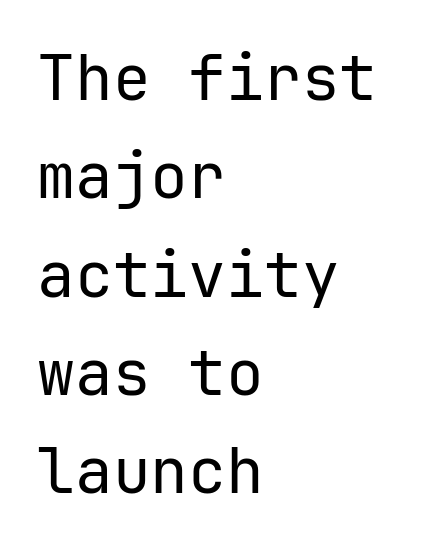
The rows are spaced the way most documents space them. Quick note: not italic, upright. These lines keep a tight, regular rhythm from letter to letter. Classification — sans serif. Think of a typewriter: that constant character pitch is what you see here.
